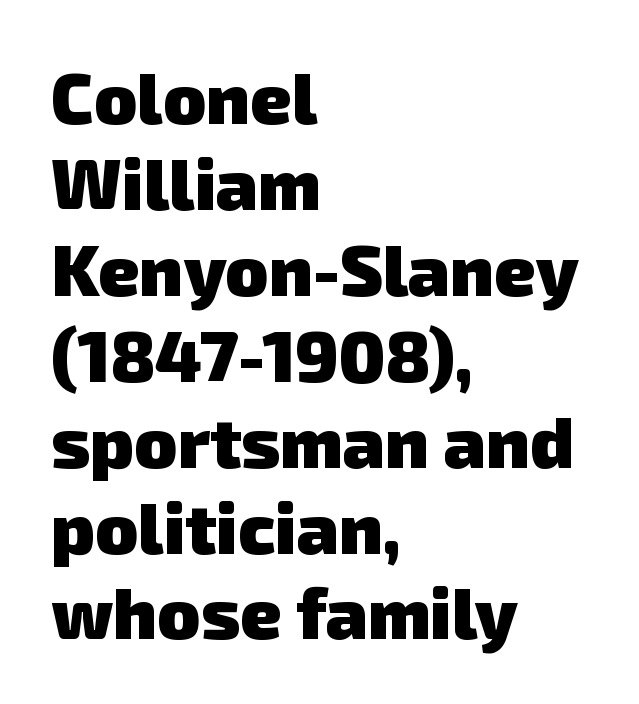
The image shows 71 px heavy sans-serif type; set left-aligned, line spacing 1.21x, normal letter spacing, not underlined; low stroke contrast and a medium x-height.
